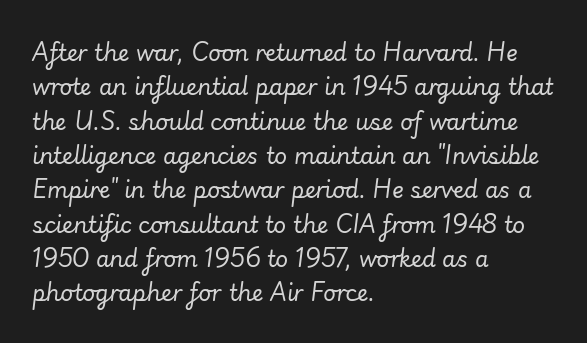
The image shows 22 px text type, italic (leaning right); set left-aligned, normal line spacing (1.56x), normal letter spacing, not underlined.
